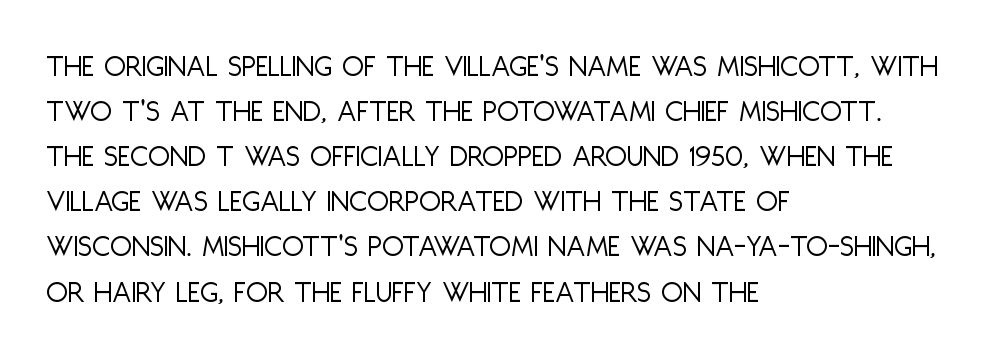
The image shows 32 px light, condensed sans-serif type, upright; set left-aligned, normal line spacing (1.41x), normal letter spacing, not underlined; low stroke contrast and a large x-height.
